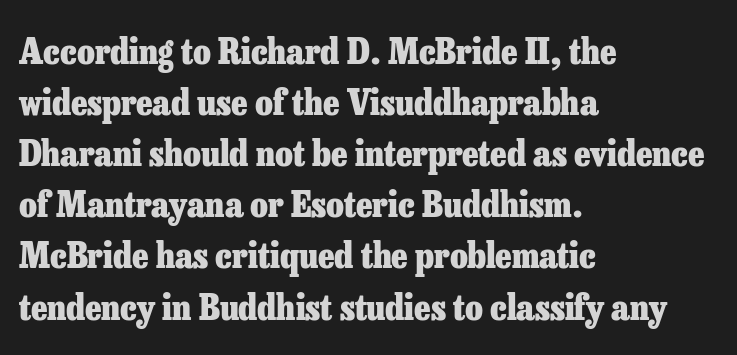
The characters look thick and weighty, a clear bold. It's the straight-up-and-down kind of type. Regarding serifs, this sample has them. The compositor pushed each line to the left boundary.
